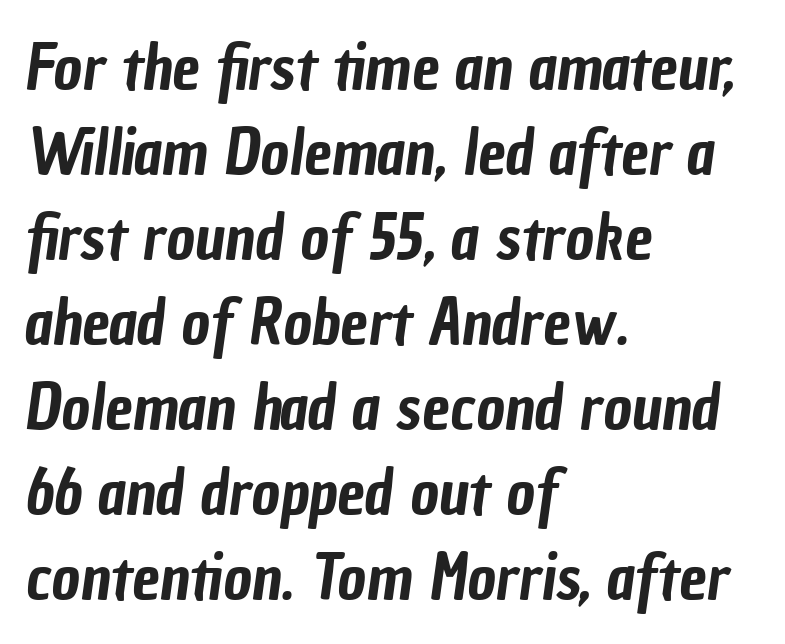
{"serif": "no", "width": "condensed", "stroke_contrast": "low", "x_height": "medium", "monospaced": "no", "underline": "no", "align": "left", "line_spacing": "normal", "line_spacing_ratio": 1.37, "letter_spacing": "normal", "letter_spacing_em": 0.0, "glyph_px": 62}
